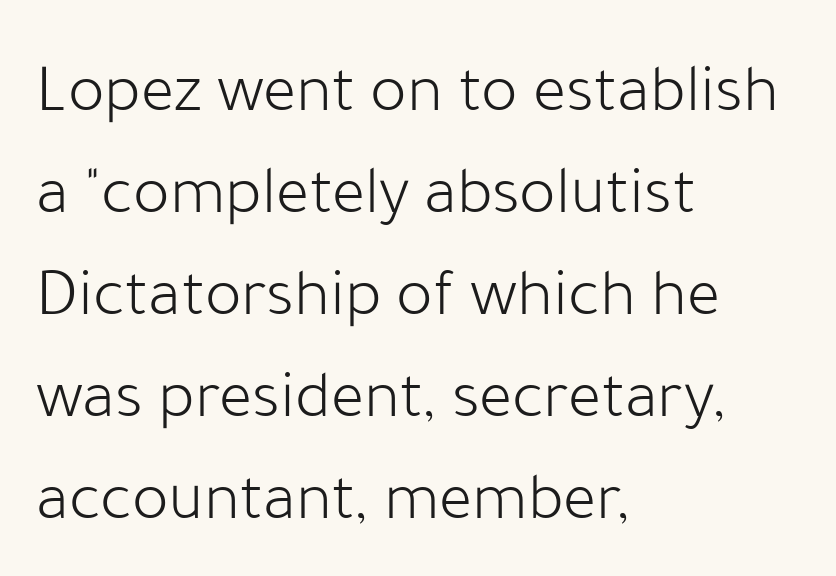
Q: Is the text bold? A: No.
Q: Is the text italic (slanted)? A: No, it is upright.
Q: Is the typeface a serif or a sans-serif typeface? A: Sans-serif.
Q: Is the text underlined? A: No.
Q: How is the paragraph aligned? A: Left-aligned.
Q: Is the spacing between letters normal or unusually wide? A: Normal.
Q: Is the spacing between lines tight, normal or loose? A: Normal.
Q: Width (condensed, normal, or wide)? A: Normal.
Q: Stroke contrast? A: Low.
Q: x-height? A: Medium.
Q: Monospaced? A: No.
